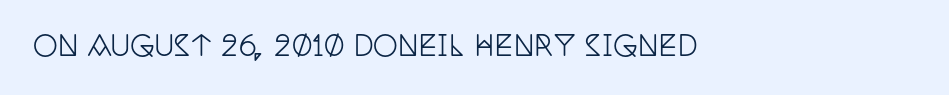
Tracking here is standard; glyphs follow each other at the usual distance. This sample uses a serif face. This rendering features lettering with no underline. Think of a printed novel: that variable character pitch is what you see here.
